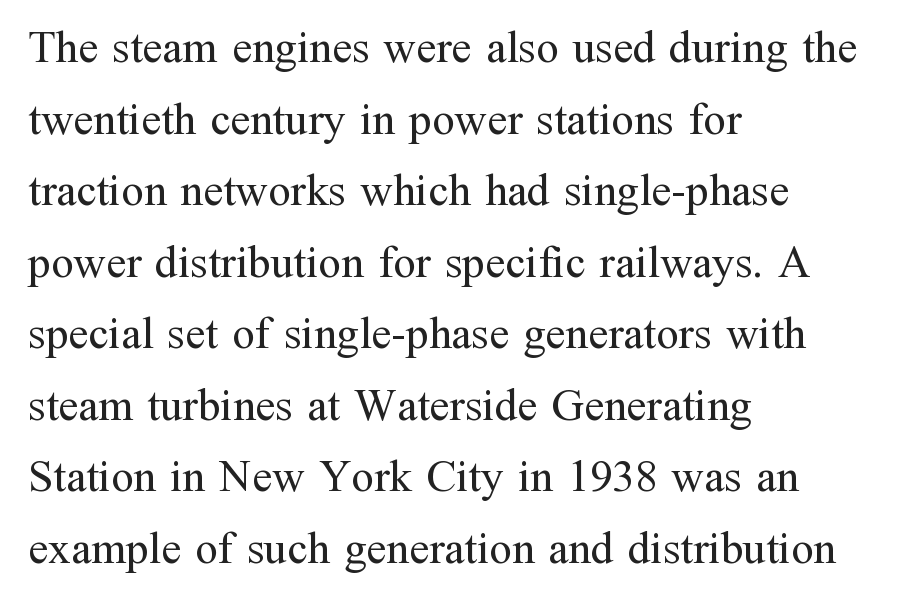
{"serif": "yes", "italic": "no", "bold": "no", "weight": "regular", "width": "normal", "stroke_contrast": "medium", "x_height": "medium", "monospaced": "no", "underline": "no", "align": "left", "line_spacing": "normal", "line_spacing_ratio": 1.59, "letter_spacing": "normal", "letter_spacing_em": 0.0, "glyph_px": 45}
